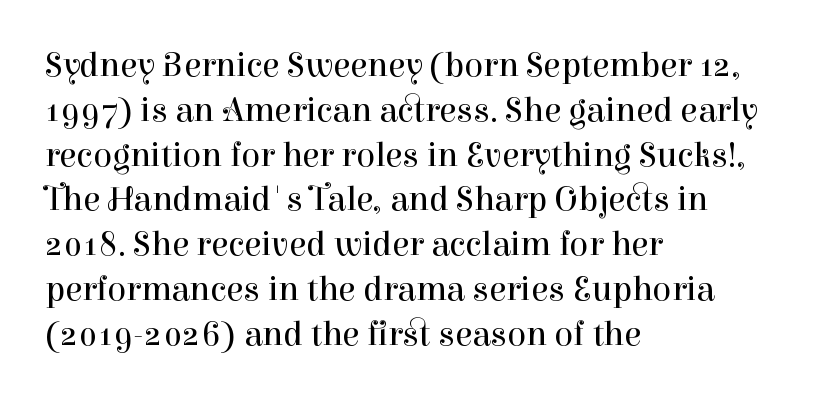
The letters look calm and open, with moderate or lighter stems. If you drew a line through each stem, it would be perfectly vertical. Regular leading. Looks like regular typesetting: each glyph gets only the width it needs. These lines stack with their left ends in a neat column.
